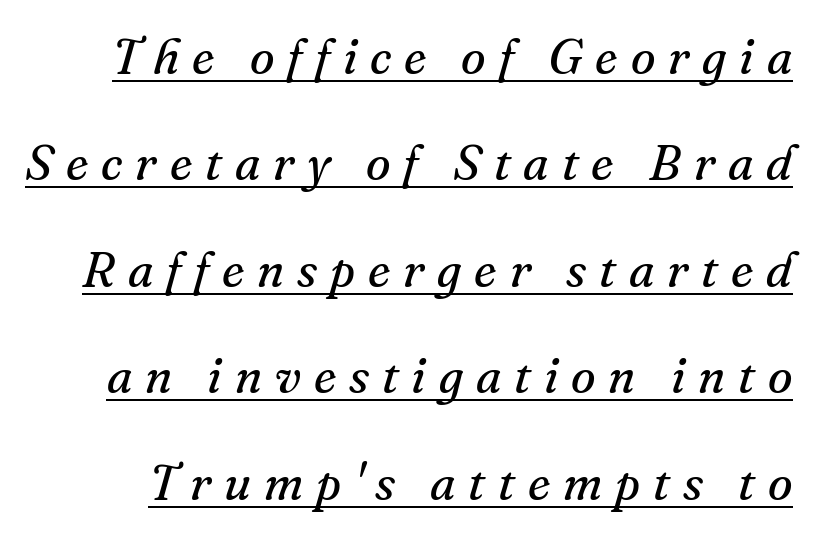
{"serif": "yes", "italic": "yes", "lean": "right", "slant_degrees": 16, "bold": "no", "weight": "regular", "width": "normal", "stroke_contrast": "medium", "x_height": "small", "monospaced": "no", "underline": "yes", "line_spacing": "loose", "line_spacing_ratio": 2.13, "letter_spacing": "wide", "letter_spacing_em": 0.26, "glyph_px": 50}
